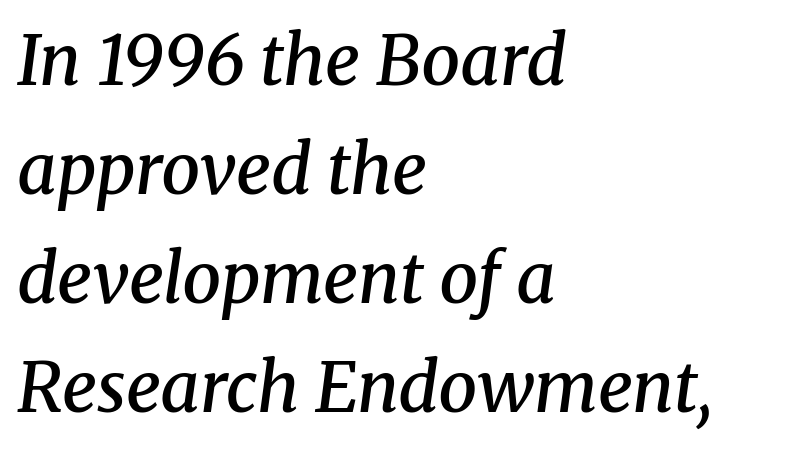
The image shows 69 px semibold serif type, italic (leaning right); set left-aligned, normal line spacing (1.58x), normal letter spacing, not underlined; medium stroke contrast and a medium x-height.
